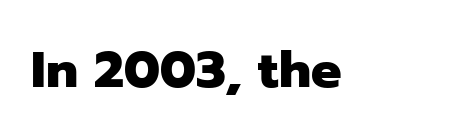
Style check: upright. Note the varied advance widths — an 'i' is clearly narrower than an 'm'. In terms of letterspacing, this is plain default setting. Has an underline been added? It has not. Is the type bold? Yes — the strokes are clearly thick and heavy. Nope, no serifs anywhere on these letters.
